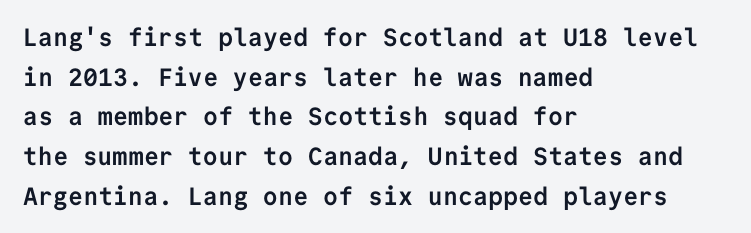
{"italic": "no", "bold": "yes", "underline": "no", "align": "left", "line_spacing": "normal", "line_spacing_ratio": 1.59, "letter_spacing": "normal", "letter_spacing_em": 0.0, "glyph_px": 25}
